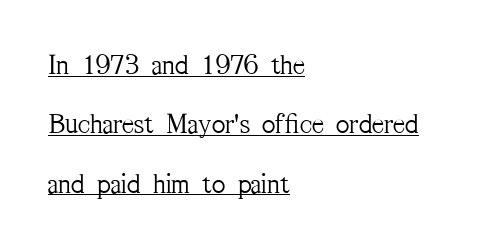
Is this a fixed-width face? No — the glyphs have proportional, varying widths. The letterforms sit shoulder to shoulder at normal distance. The letters look calm and open, with moderate or lighter stems. The words here are underlined.
